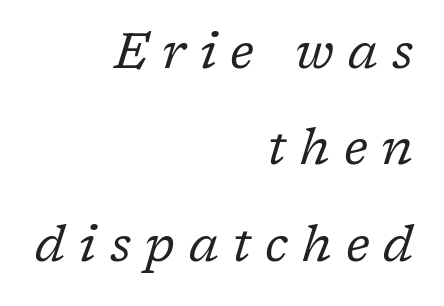
{"serif": "yes", "italic": "yes", "lean": "right", "slant_degrees": 17, "bold": "no", "weight": "regular", "width": "normal", "stroke_contrast": "low", "x_height": "medium", "monospaced": "no", "underline": "no", "align": "right", "line_spacing": "loose", "line_spacing_ratio": 1.93, "letter_spacing": "wide", "letter_spacing_em": 0.28, "glyph_px": 50}
